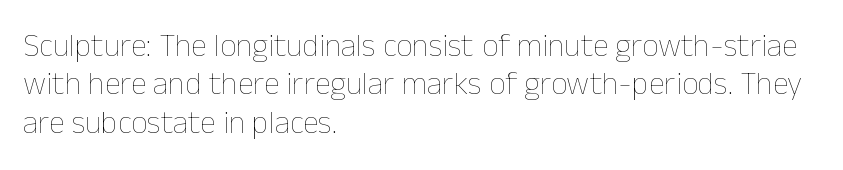
{"italic": "no", "bold": "no", "weight": "thin", "width": "normal", "stroke_contrast": "low", "x_height": "medium", "monospaced": "no", "underline": "no", "align": "left", "line_spacing_ratio": 1.2, "letter_spacing": "normal", "letter_spacing_em": 0.0, "glyph_px": 32}
